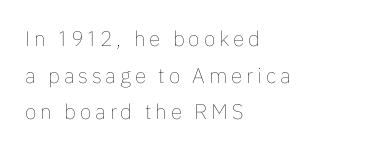
Is the block centered? No — it sits flush against the left margin. Stroke mass is kept to a normal reading level or below. These lines were composed using upright roman letters. Decoration check: the copy has no underline.
